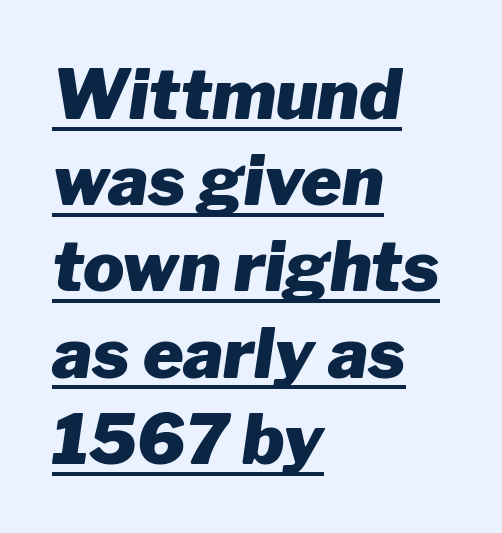
{"italic": "yes", "lean": "right", "slant_degrees": 8, "bold": "yes", "weight": "heavy", "width": "normal", "stroke_contrast": "low", "x_height": "medium", "monospaced": "no", "underline": "yes", "align": "left", "line_spacing": "normal", "line_spacing_ratio": 1.25, "letter_spacing": "normal", "letter_spacing_em": 0.0, "glyph_px": 69}
